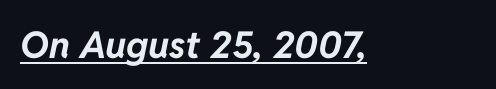
Q: Is the text bold? A: Yes.
Q: Is the text italic (slanted)? A: Yes, it leans right by about 11 degrees.
Q: Is the text underlined? A: Yes.
Q: Is the spacing between letters normal or unusually wide? A: Normal.
Q: Width (condensed, normal, or wide)? A: Normal.
Q: Stroke contrast? A: Low.
Q: x-height? A: Medium.
Q: Monospaced? A: No.
